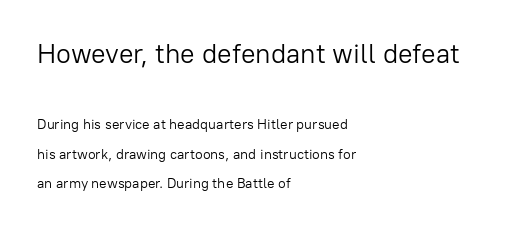
The image shows 27 px text type, upright; set left-aligned, loose line spacing (2.1x), normal letter spacing, not underlined; the first (top) block is 1.93x larger.
